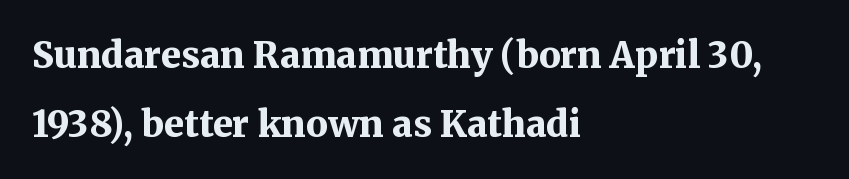
{"serif": "yes", "italic": "no", "bold": "yes", "weight": "bold", "width": "normal", "stroke_contrast": "medium", "x_height": "medium", "monospaced": "no", "underline": "no", "align": "left", "line_spacing": "loose", "line_spacing_ratio": 1.91, "letter_spacing": "normal", "letter_spacing_em": 0.0, "glyph_px": 36}
